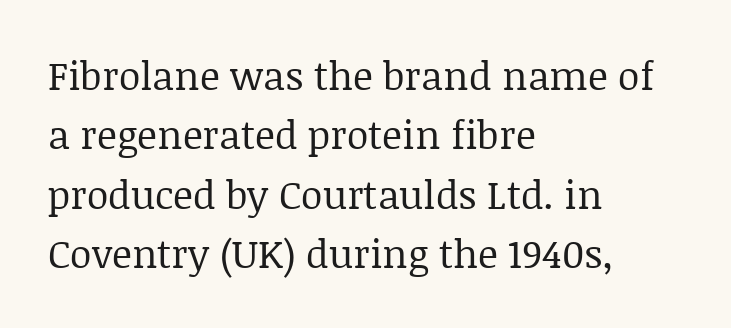
Q: Is the text bold? A: No.
Q: Is the text italic (slanted)? A: No, it is upright.
Q: Is the typeface a serif or a sans-serif typeface? A: Serif.
Q: Is the text underlined? A: No.
Q: How is the paragraph aligned? A: Left-aligned.
Q: Is the spacing between letters normal or unusually wide? A: Normal.
Q: Is the spacing between lines tight, normal or loose? A: Normal.
Q: Width (condensed, normal, or wide)? A: Normal.
Q: Stroke contrast? A: Low.
Q: x-height? A: Large.
Q: Monospaced? A: No.
